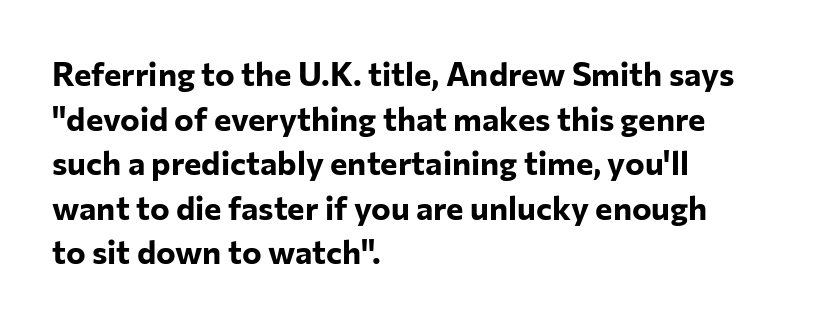
Typographically, this falls in the sans-serif category. Does extra space separate the letters? No, they use regular spacing. The zone under the glyphs is completely vacant. If you drew a line through each stem, it would be perfectly vertical. Note the varied advance widths — an 'i' is clearly narrower than an 'm'.
